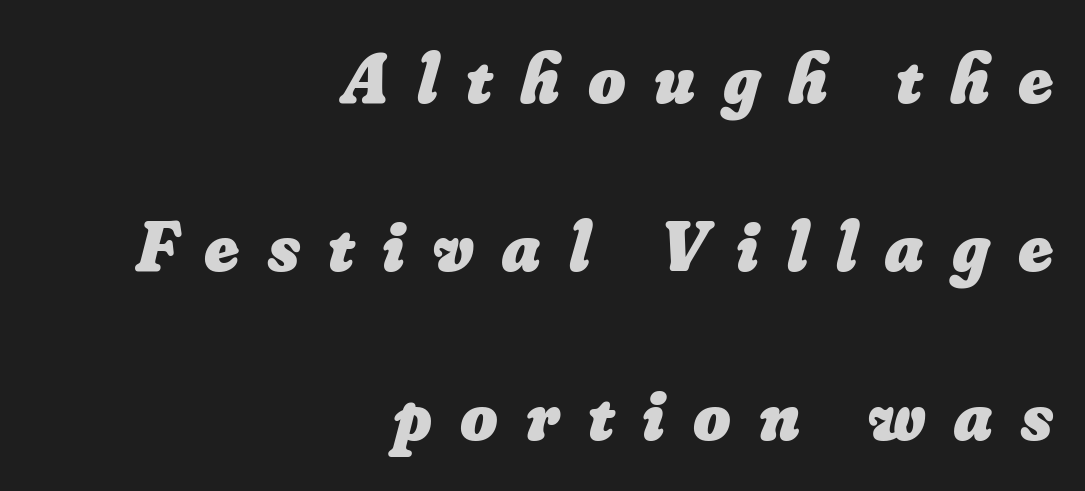
Q: Is the text bold? A: Yes.
Q: Is the text underlined? A: No.
Q: How is the paragraph aligned? A: Right-aligned.
Q: Is the spacing between letters normal or unusually wide? A: Unusually wide.
Q: Is the spacing between lines tight, normal or loose? A: Loose.
Q: Width (condensed, normal, or wide)? A: Normal.
Q: Stroke contrast? A: Low.
Q: x-height? A: Small.
Q: Monospaced? A: No.
